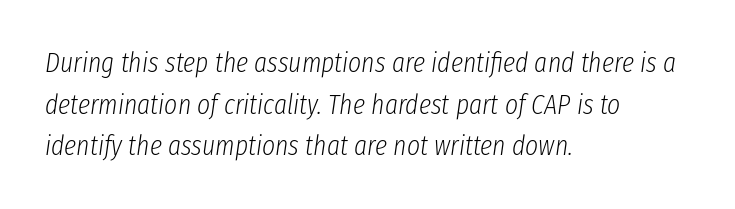
Q: Is the text bold? A: No.
Q: Is the text italic (slanted)? A: Yes, it leans right by about 8 degrees.
Q: Is the text underlined? A: No.
Q: How is the paragraph aligned? A: Left-aligned.
Q: Is the spacing between letters normal or unusually wide? A: Normal.
Q: Is the spacing between lines tight, normal or loose? A: Normal.
Q: Width (condensed, normal, or wide)? A: Condensed.
Q: Stroke contrast? A: Low.
Q: x-height? A: Medium.
Q: Monospaced? A: No.
